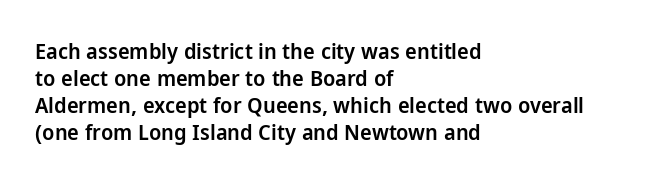
The image shows 22 px text type, upright; set left-aligned, line spacing 1.22x, normal letter spacing, not underlined.
